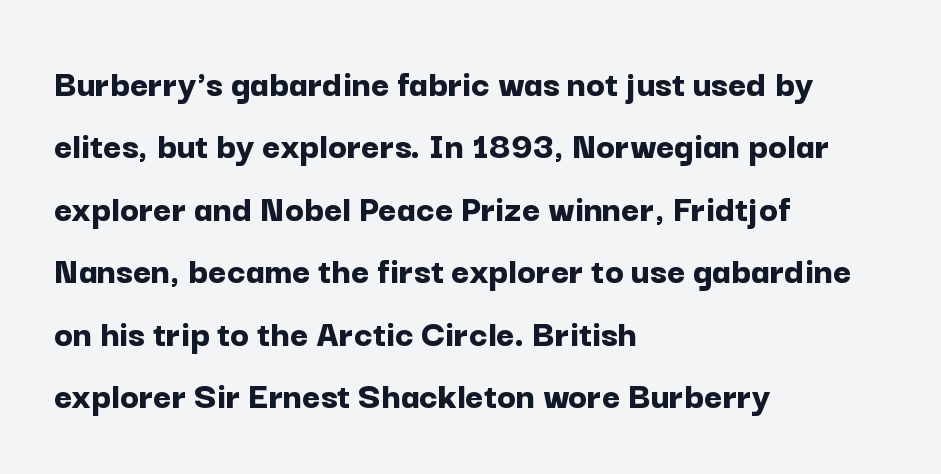
{"serif": "no", "italic": "no", "bold": "yes", "weight": "bold", "width": "normal", "stroke_contrast": "low", "x_height": "medium", "monospaced": "no", "underline": "no", "align": "left", "line_spacing": "normal", "line_spacing_ratio": 1.6, "letter_spacing": "normal", "letter_spacing_em": 0.0, "glyph_px": 39}
